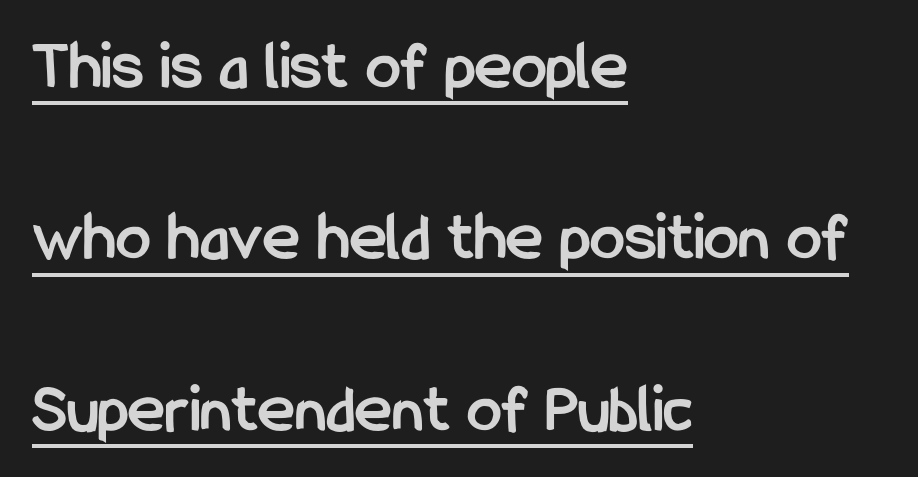
{"serif": "no", "italic": "no", "bold": "yes", "weight": "semibold", "width": "condensed", "stroke_contrast": "low", "x_height": "medium", "monospaced": "no", "underline": "yes", "align": "left", "line_spacing": "loose", "line_spacing_ratio": 2.45, "letter_spacing": "normal", "letter_spacing_em": 0.0, "glyph_px": 70}
